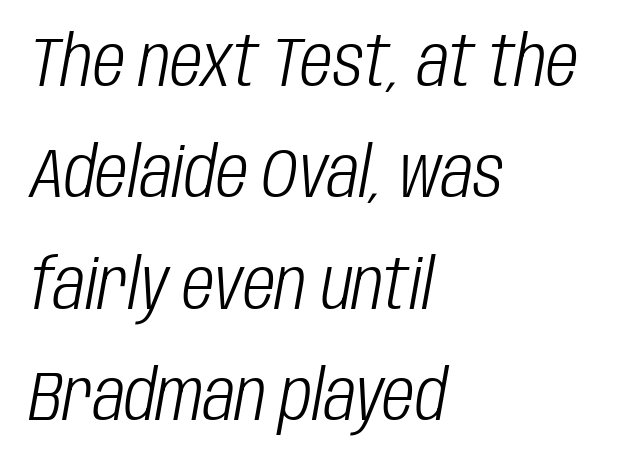
Q: Is the text bold? A: No.
Q: Is the text italic (slanted)? A: Yes, it leans right by about 10 degrees.
Q: Is the text underlined? A: No.
Q: How is the paragraph aligned? A: Left-aligned.
Q: Is the spacing between letters normal or unusually wide? A: Normal.
Q: Is the spacing between lines tight, normal or loose? A: Normal.
Q: Width (condensed, normal, or wide)? A: Condensed.
Q: Stroke contrast? A: Low.
Q: x-height? A: Large.
Q: Monospaced? A: No.
